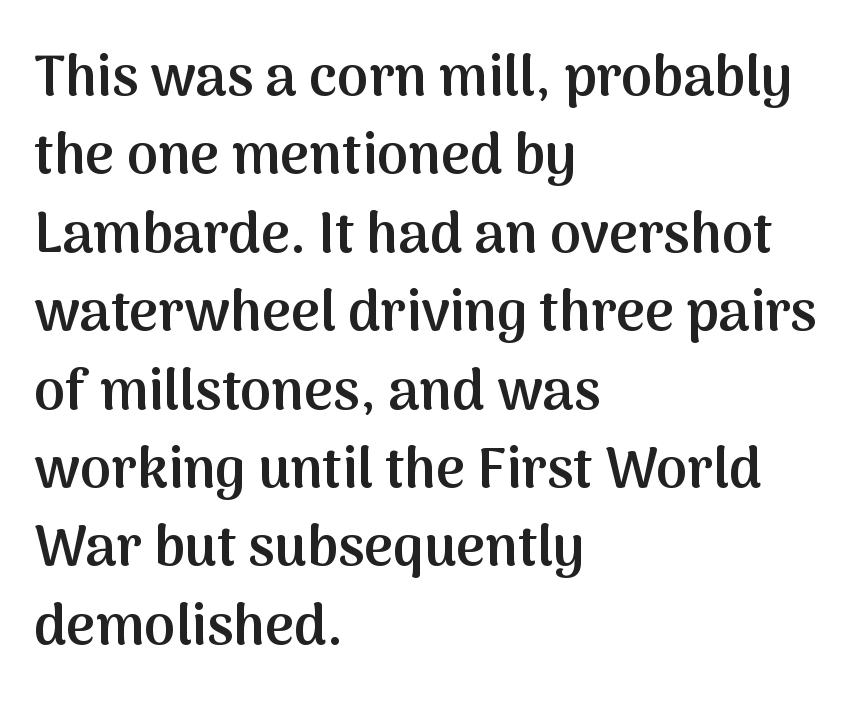
Compared with typical body copy, the letter spacing here is the same. Leftover space on each line is placed entirely after the last word. The passage shown is semibold, sitting just below true bold. These lines were composed using upright roman letters. One glance says typical: line gaps are just what's usual.
